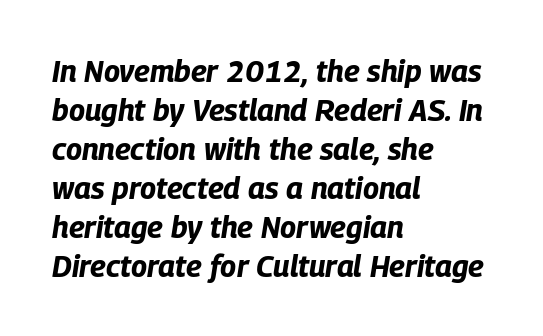
{"italic": "yes", "lean": "right", "slant_degrees": 9, "bold": "yes", "weight": "bold", "width": "condensed", "stroke_contrast": "low", "x_height": "large", "monospaced": "no", "underline": "no", "align": "left", "line_spacing": "normal", "line_spacing_ratio": 1.3, "letter_spacing": "normal", "letter_spacing_em": 0.0, "glyph_px": 30}
